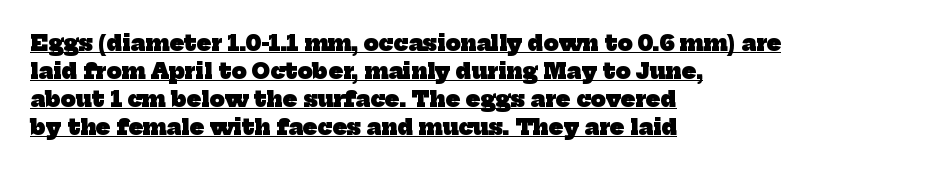
Q: Is the text bold? A: Yes.
Q: Is the text underlined? A: Yes.
Q: How is the paragraph aligned? A: Left-aligned.
Q: Is the spacing between letters normal or unusually wide? A: Normal.
Q: Is the spacing between lines tight, normal or loose? A: Normal.
